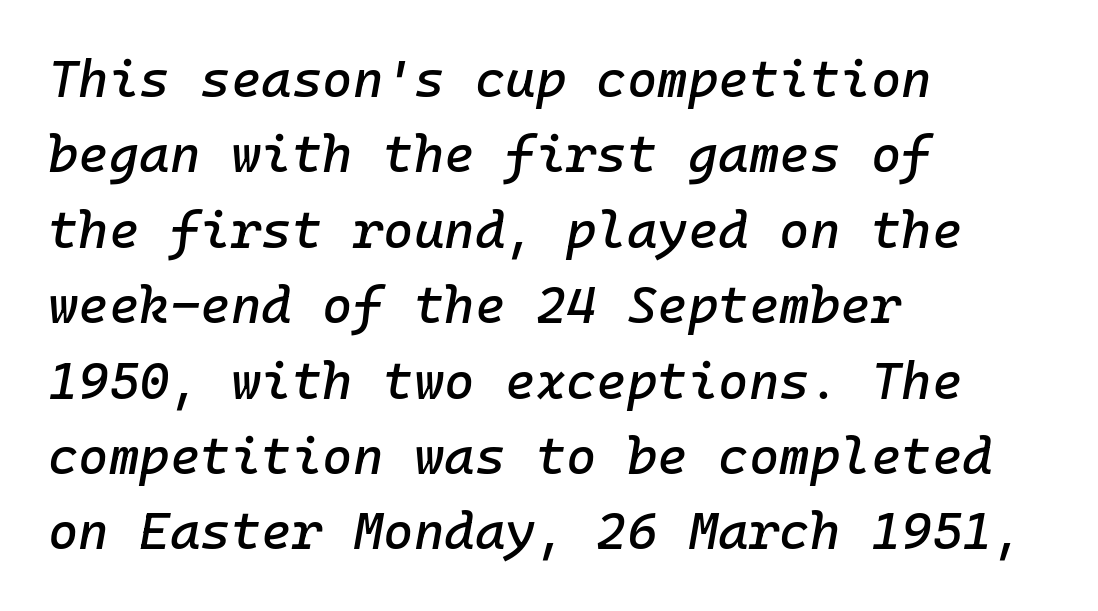
Quick note: italic. All the whitespace from short lines collects on the right. Regular leading. The face used here is rendered with its standard letterfit. Underlining? Definitely not there.
